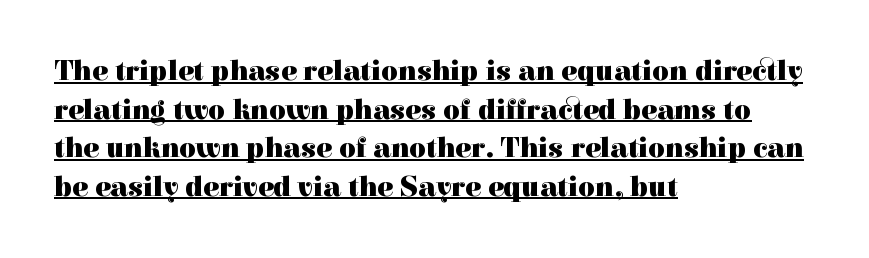
The image shows 29 px heavy serif type, upright; set left-aligned, normal line spacing (1.33x), normal letter spacing, underlined; a medium x-height.
